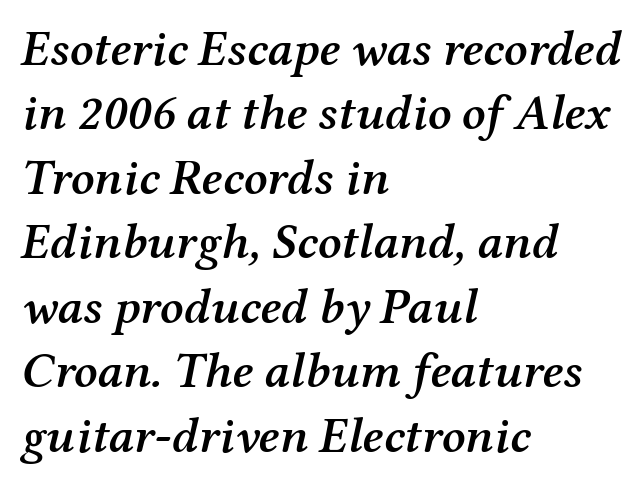
Tall strokes in this sample are angled rather than plumb. The space directly below the letters is spotless. Successive baselines arrive at the customary interval. In terms of weight, the rendering is demibold, just under bold. Look at the tracking — it's just the regular setting, nothing added. The rag falls on the right side of this text block.
